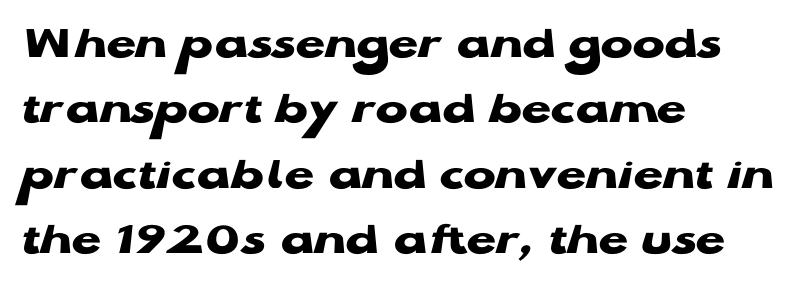
This is roman type, the default non-slanted kind. Look at the bottom of the vertical strokes: they stop flat, with no serifs. Bare-footed words on every line. The lines are quadded left. Compared with an ordinary text face, these strokes are far heavier — a full bold.
